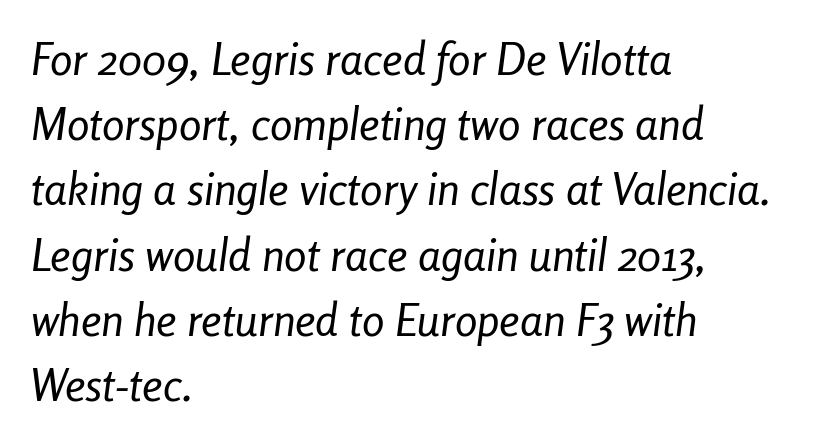
Q: Is the text bold? A: No.
Q: Is the text italic (slanted)? A: Yes, it leans right by about 8 degrees.
Q: Is the text underlined? A: No.
Q: How is the paragraph aligned? A: Left-aligned.
Q: Is the spacing between letters normal or unusually wide? A: Normal.
Q: Is the spacing between lines tight, normal or loose? A: Normal.
Q: Width (condensed, normal, or wide)? A: Condensed.
Q: Stroke contrast? A: Low.
Q: x-height? A: Medium.
Q: Monospaced? A: No.
